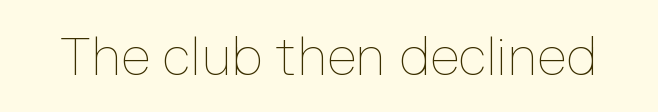
Q: Is the text bold? A: No.
Q: Is the text italic (slanted)? A: No, it is upright.
Q: Is the text underlined? A: No.
Q: Is the spacing between letters normal or unusually wide? A: Normal.
Q: Width (condensed, normal, or wide)? A: Normal.
Q: Stroke contrast? A: Low.
Q: x-height? A: Medium.
Q: Monospaced? A: No.
